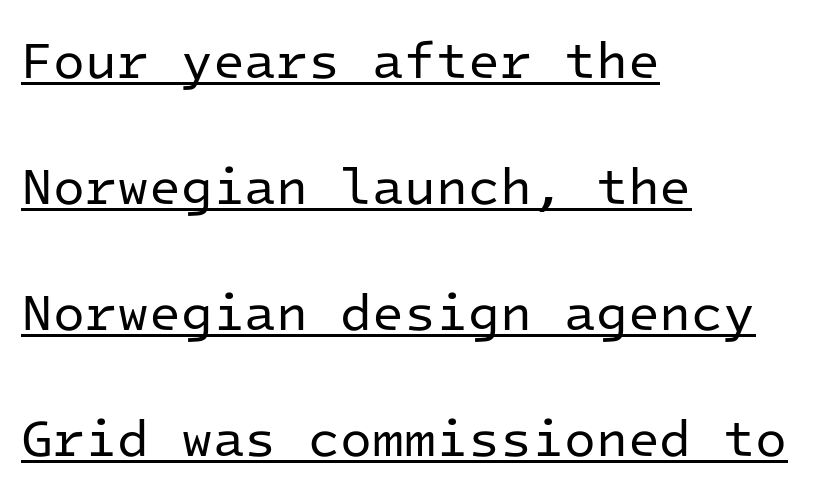
Q: Is the text bold? A: No.
Q: Is the text italic (slanted)? A: No, it is upright.
Q: Is the typeface a serif or a sans-serif typeface? A: Sans-serif.
Q: Is the text underlined? A: Yes.
Q: How is the paragraph aligned? A: Left-aligned.
Q: Is the spacing between letters normal or unusually wide? A: Normal.
Q: Is the spacing between lines tight, normal or loose? A: Loose.
Q: Width (condensed, normal, or wide)? A: Normal.
Q: Stroke contrast? A: Low.
Q: x-height? A: Medium.
Q: Monospaced? A: Yes.
